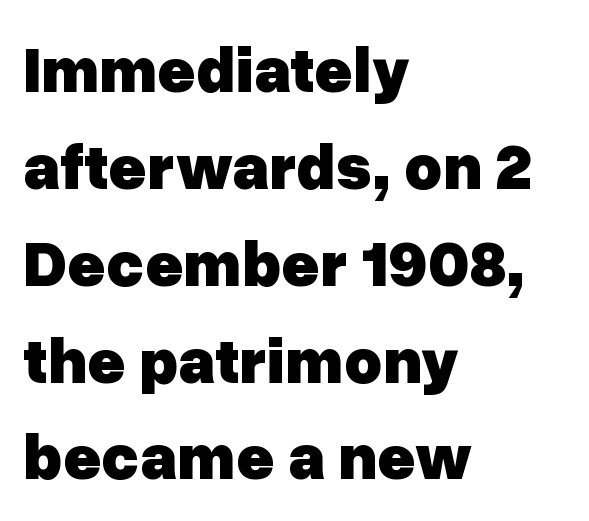
The paragraph shown leans on its left margin. Inter-character spacing is left at the font's built-in metrics. The area under the type is left untouched. Compared with an ordinary text face, these strokes are far heavier — a full bold. Here the designer chose a conventional face with non-uniform glyph widths. The vertical gap from one line to the next is medium.
